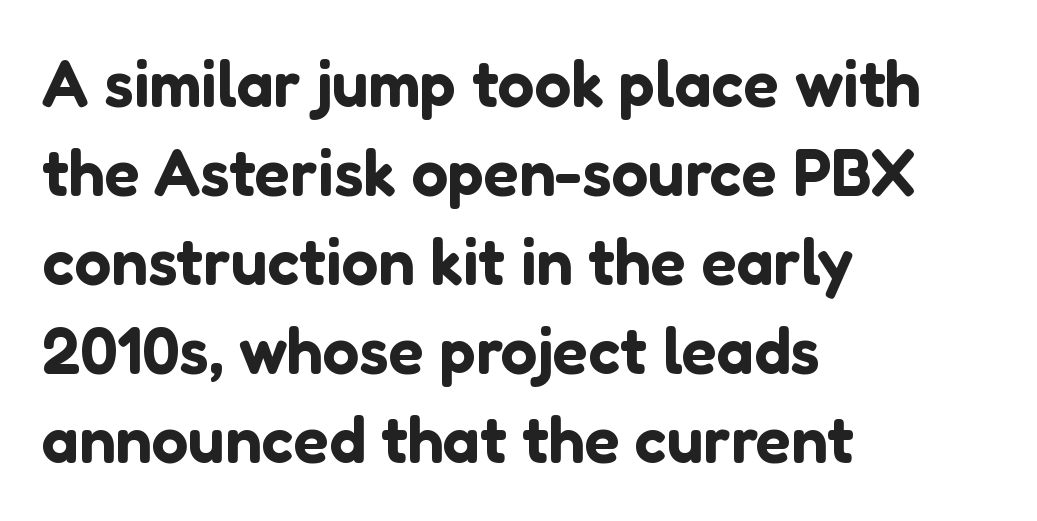
Q: Is the text italic (slanted)? A: No, it is upright.
Q: Is the typeface a serif or a sans-serif typeface? A: Sans-serif.
Q: Is the text underlined? A: No.
Q: How is the paragraph aligned? A: Left-aligned.
Q: Is the spacing between letters normal or unusually wide? A: Normal.
Q: Is the spacing between lines tight, normal or loose? A: Normal.
Q: Width (condensed, normal, or wide)? A: Normal.
Q: Stroke contrast? A: Low.
Q: x-height? A: Medium.
Q: Monospaced? A: No.
